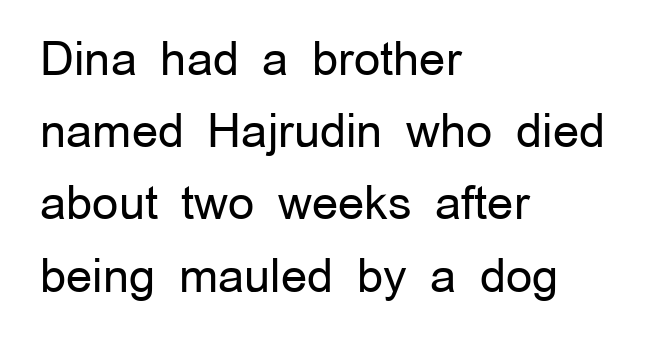
{"serif": "no", "italic": "no", "bold": "no", "weight": "regular", "width": "normal", "stroke_contrast": "low", "x_height": "medium", "monospaced": "no", "underline": "no", "align": "left", "line_spacing": "normal", "line_spacing_ratio": 1.57, "letter_spacing": "normal", "letter_spacing_em": 0.0, "glyph_px": 46}
